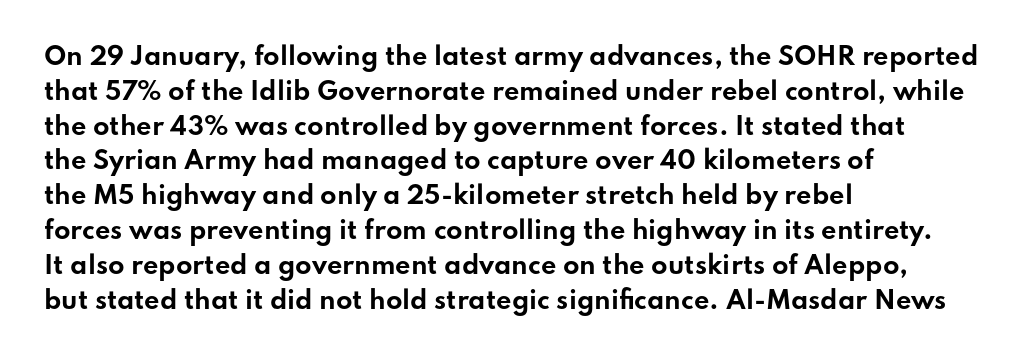
The image shows 24 px bold type, upright; set left-aligned, normal line spacing (1.45x), normal letter spacing, not underlined.
